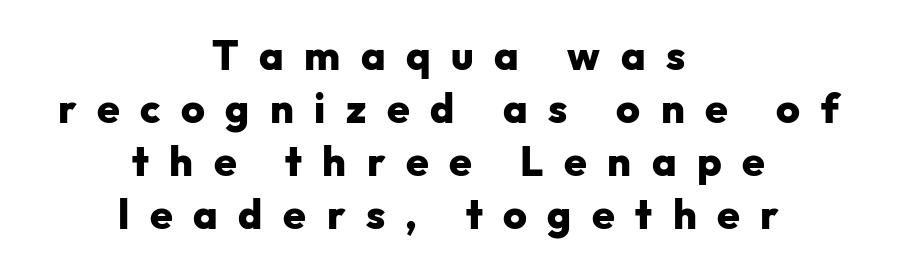
Q: Is the text bold? A: Yes.
Q: Is the text italic (slanted)? A: No, it is upright.
Q: Is the typeface a serif or a sans-serif typeface? A: Sans-serif.
Q: Is the text underlined? A: No.
Q: How is the paragraph aligned? A: Centered.
Q: Is the spacing between letters normal or unusually wide? A: Unusually wide.
Q: Is the spacing between lines tight, normal or loose? A: Normal.
Q: Width (condensed, normal, or wide)? A: Normal.
Q: Stroke contrast? A: Low.
Q: x-height? A: Medium.
Q: Monospaced? A: No.
